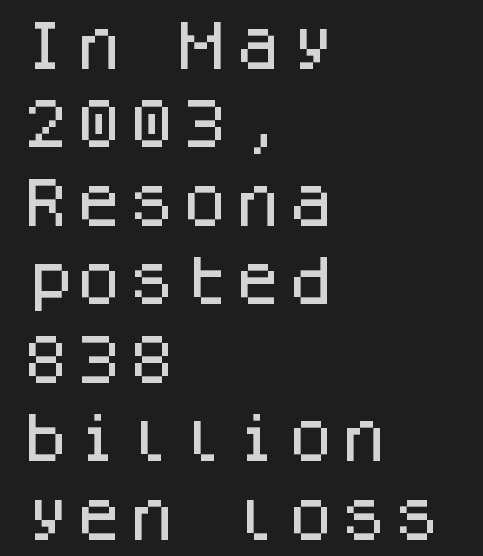
Q: Is the text italic (slanted)? A: No, it is upright.
Q: Is the typeface a serif or a sans-serif typeface? A: Sans-serif.
Q: Is the text underlined? A: No.
Q: How is the paragraph aligned? A: Left-aligned.
Q: Is the spacing between letters normal or unusually wide? A: Normal.
Q: Is the spacing between lines tight, normal or loose? A: Normal.
Q: Width (condensed, normal, or wide)? A: Normal.
Q: Stroke contrast? A: Low.
Q: x-height? A: Large.
Q: Monospaced? A: Yes.
